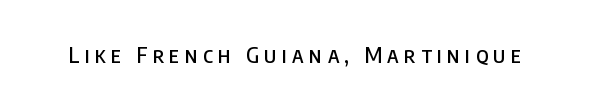
{"italic": "no", "underline": "no", "letter_spacing": "wide", "letter_spacing_em": 0.24, "glyph_px": 22}
